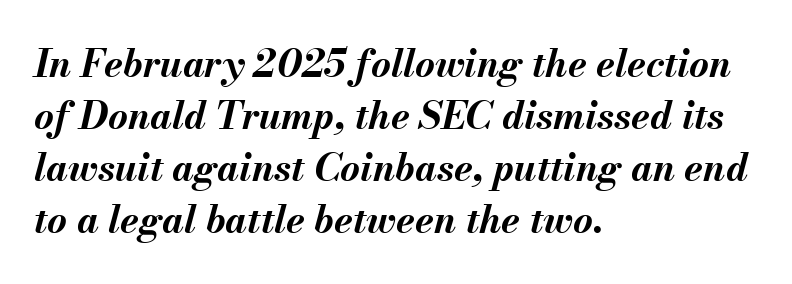
The words here are not underlined. Short note: letters normally spaced. Pretty heavy lettering here — definitely bold. The paragraph has a hard left edge and a soft right edge.
